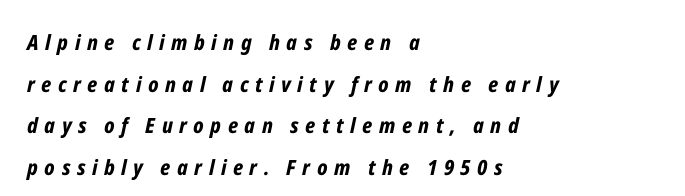
{"italic": "yes", "lean": "right", "slant_degrees": 12, "bold": "yes", "underline": "no", "align": "left", "line_spacing": "loose", "line_spacing_ratio": 1.98, "letter_spacing": "wide", "letter_spacing_em": 0.31, "glyph_px": 21}
